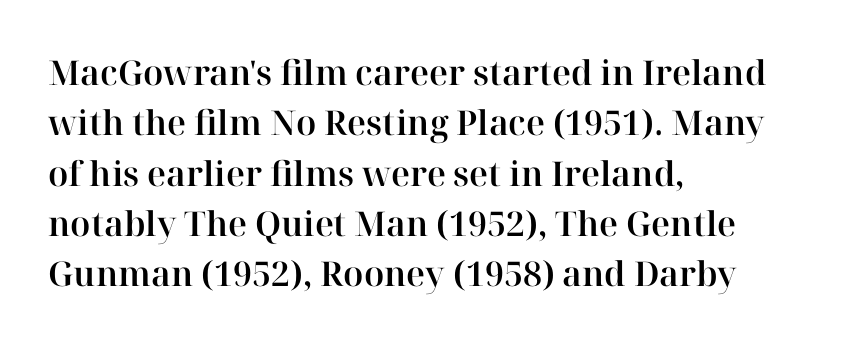
The image shows 34 px serif type, upright; set left-aligned, normal line spacing (1.48x), normal letter spacing, not underlined; high stroke contrast and a medium x-height.
